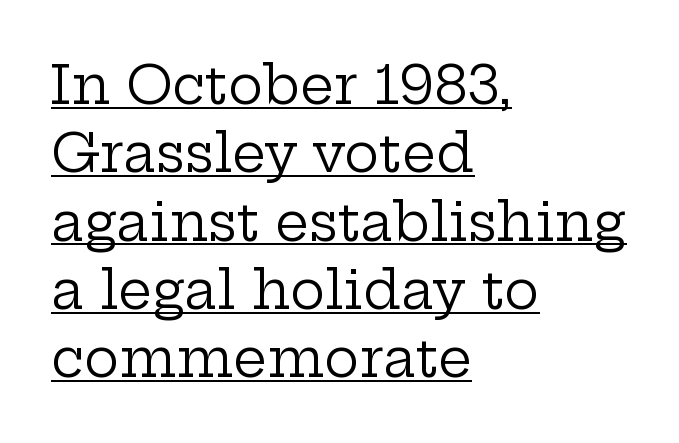
Q: Is the text bold? A: No.
Q: Is the text italic (slanted)? A: No, it is upright.
Q: Is the typeface a serif or a sans-serif typeface? A: Serif.
Q: Is the text underlined? A: Yes.
Q: How is the paragraph aligned? A: Left-aligned.
Q: Is the spacing between letters normal or unusually wide? A: Normal.
Q: Is the spacing between lines tight, normal or loose? A: Normal.
Q: Width (condensed, normal, or wide)? A: Wide.
Q: Stroke contrast? A: Low.
Q: x-height? A: Medium.
Q: Monospaced? A: No.
